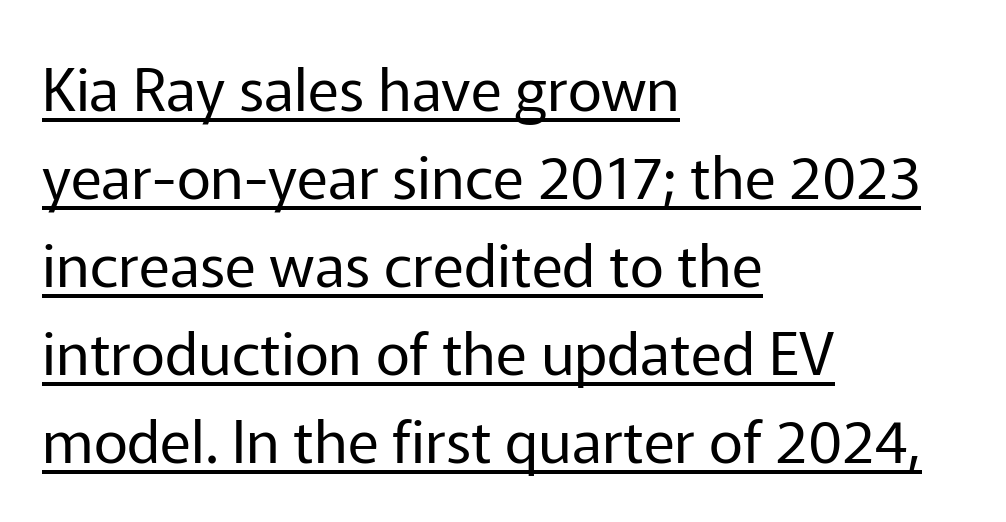
Q: Is the text bold? A: No.
Q: Is the text italic (slanted)? A: No, it is upright.
Q: Is the typeface a serif or a sans-serif typeface? A: Sans-serif.
Q: Is the text underlined? A: Yes.
Q: How is the paragraph aligned? A: Left-aligned.
Q: Is the spacing between letters normal or unusually wide? A: Normal.
Q: Is the spacing between lines tight, normal or loose? A: Normal.
Q: Width (condensed, normal, or wide)? A: Normal.
Q: Stroke contrast? A: Low.
Q: x-height? A: Medium.
Q: Monospaced? A: No.
